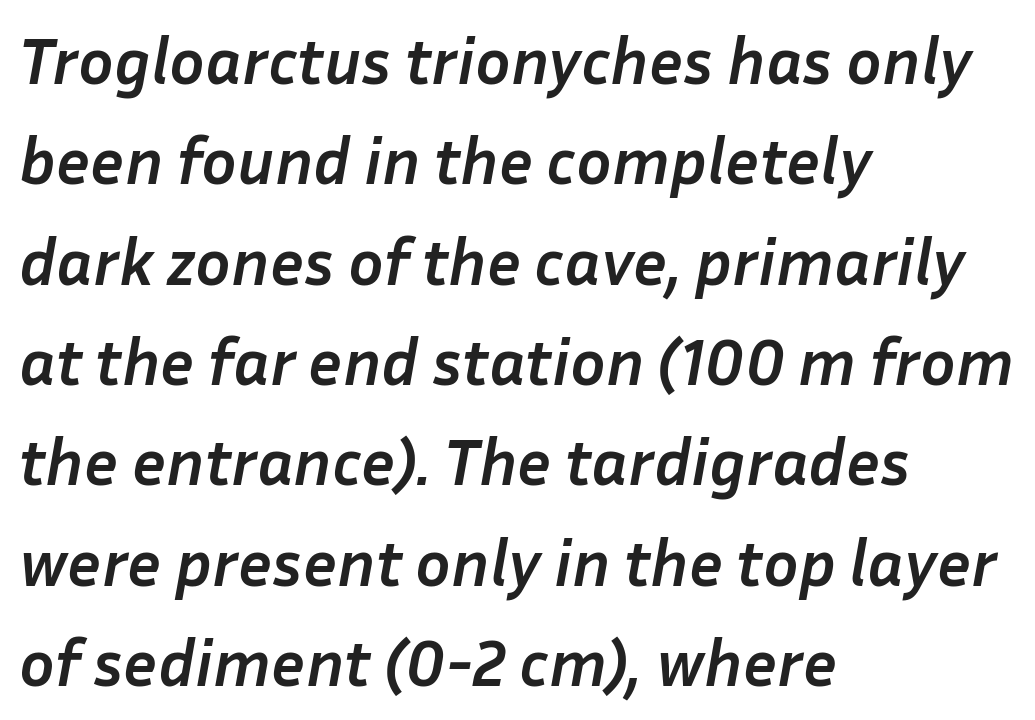
{"italic": "yes", "lean": "right", "slant_degrees": 10, "bold": "yes", "weight": "semibold", "width": "normal", "stroke_contrast": "low", "x_height": "medium", "monospaced": "no", "underline": "no", "align": "left", "line_spacing": "normal", "line_spacing_ratio": 1.52, "letter_spacing": "normal", "letter_spacing_em": 0.0, "glyph_px": 66}
